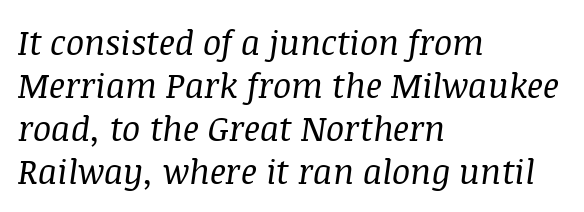
{"serif": "yes", "italic": "yes", "lean": "right", "slant_degrees": 8, "bold": "no", "weight": "regular", "width": "normal", "stroke_contrast": "medium", "x_height": "large", "monospaced": "no", "underline": "no", "align": "left", "line_spacing": "normal", "line_spacing_ratio": 1.26, "letter_spacing": "normal", "letter_spacing_em": 0.0, "glyph_px": 34}
